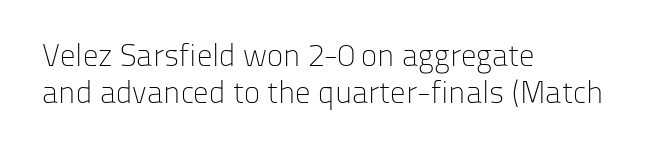
{"serif": "no", "italic": "no", "bold": "no", "weight": "light", "width": "normal", "stroke_contrast": "low", "x_height": "medium", "monospaced": "no", "underline": "no", "align": "left", "line_spacing_ratio": 1.2, "letter_spacing": "normal", "letter_spacing_em": 0.0, "glyph_px": 31}
